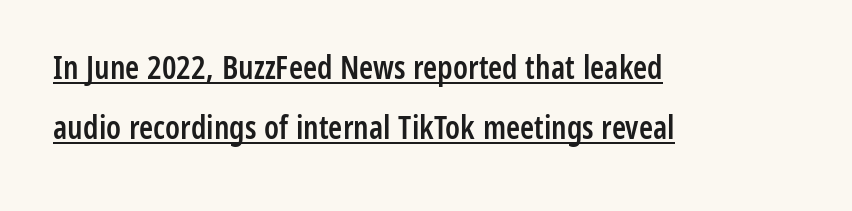
A typesetter would call this zero additional tracking. A typesetter would call this proportional, since set widths differ per character. This rendering uses left alignment, leaving the right contour irregular. Each letter's strokes conclude bluntly, with no projecting serifs. The type sits square on the baseline with zero lean.
